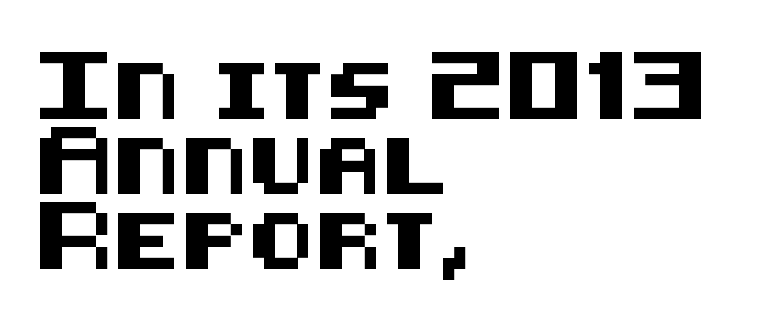
{"serif": "no", "italic": "no", "width": "normal", "stroke_contrast": "medium", "x_height": "large", "underline": "no", "align": "left", "line_spacing": "normal", "line_spacing_ratio": 1.34, "letter_spacing": "normal", "letter_spacing_em": 0.0, "glyph_px": 56}
